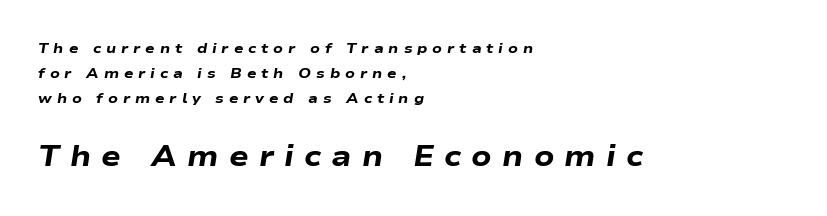
Q: Is the text bold? A: Yes.
Q: Is the text italic (slanted)? A: Yes, it leans right by about 9 degrees.
Q: Is the text underlined? A: No.
Q: How is the paragraph aligned? A: Left-aligned.
Q: Is the spacing between letters normal or unusually wide? A: Unusually wide.
Q: Which block of text is set in a larger size, the first (top) or the second (bottom)? A: The second (bottom) one.
Q: Width (condensed, normal, or wide)? A: Wide.
Q: Stroke contrast? A: Low.
Q: x-height? A: Medium.
Q: Monospaced? A: No.
